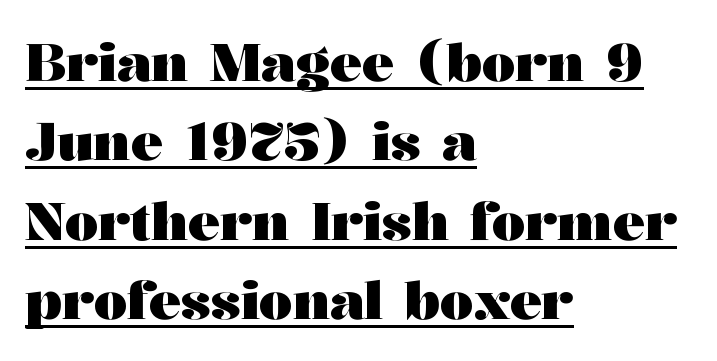
The image shows 53 px heavy, wide serif type, upright; set left-aligned, normal line spacing (1.5x), normal letter spacing, underlined; medium stroke contrast and a medium x-height.
